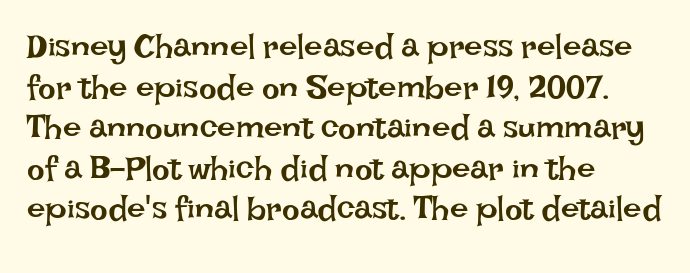
Heaviness? Minimal to ordinary, like unemphasized prose. The rendering keeps characters at their native spacing. The typography opts for an upright posture over an oblique one. Looks like regular typesetting: each glyph gets only the width it needs. No word sits above an underline. Visually the block forms a straight wall on the left and a jagged coastline on the right.
